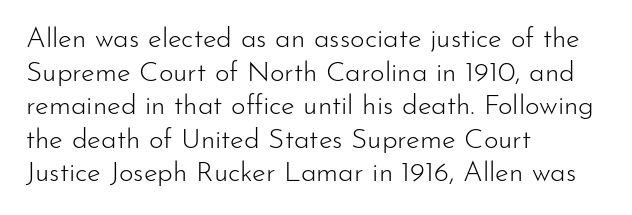
The image shows 28 px light sans-serif type, upright; set left-aligned, line spacing 1.2x, normal letter spacing, not underlined; low stroke contrast and a small x-height.
